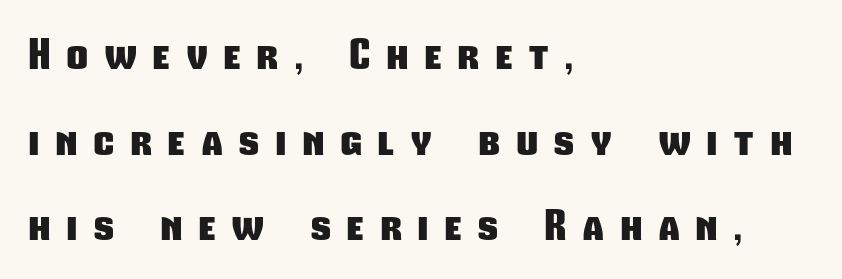
Character widths vary here, with narrow letters taking less room than wide ones. Caption: multi-line text, flush left, ragged right. Observe the absence of serifs on each vertical stroke in this sample. The leading is generous, giving the passage an open texture.
